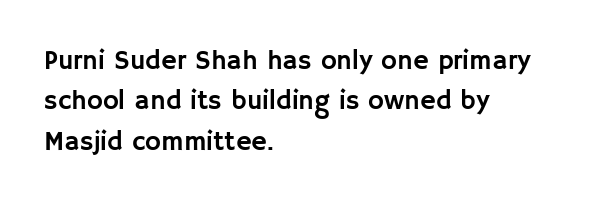
Q: Is the text italic (slanted)? A: No, it is upright.
Q: Is the text underlined? A: No.
Q: How is the paragraph aligned? A: Left-aligned.
Q: Is the spacing between letters normal or unusually wide? A: Normal.
Q: Is the spacing between lines tight, normal or loose? A: Normal.
